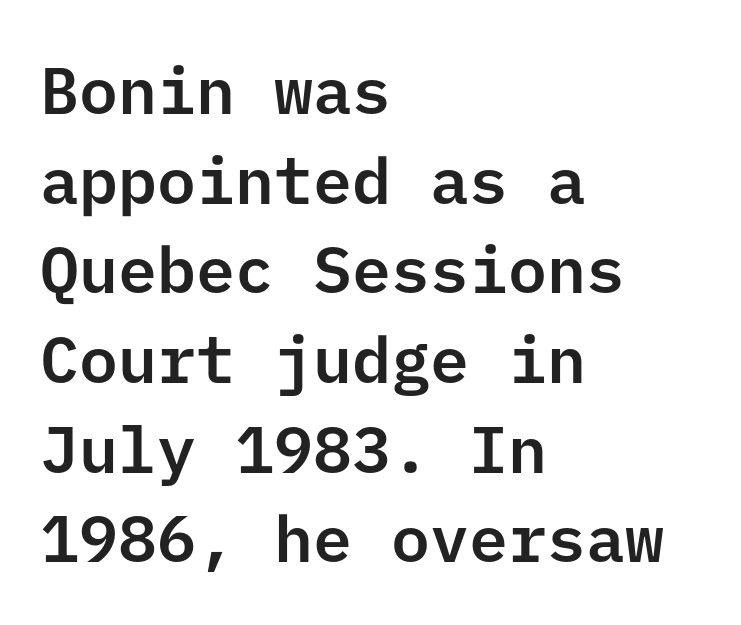
Q: Is the text italic (slanted)? A: No, it is upright.
Q: Is the typeface a serif or a sans-serif typeface? A: Sans-serif.
Q: Is the text underlined? A: No.
Q: How is the paragraph aligned? A: Left-aligned.
Q: Is the spacing between letters normal or unusually wide? A: Normal.
Q: Is the spacing between lines tight, normal or loose? A: Normal.
Q: Width (condensed, normal, or wide)? A: Normal.
Q: Stroke contrast? A: Low.
Q: x-height? A: Medium.
